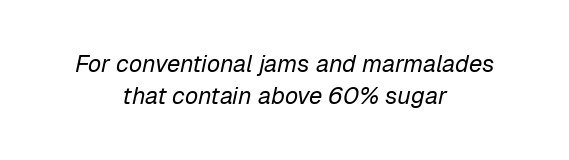
{"italic": "yes", "lean": "right", "slant_degrees": 12, "bold": "no", "underline": "no", "align": "center", "line_spacing": "normal", "line_spacing_ratio": 1.35, "letter_spacing": "normal", "letter_spacing_em": 0.0, "glyph_px": 24}
